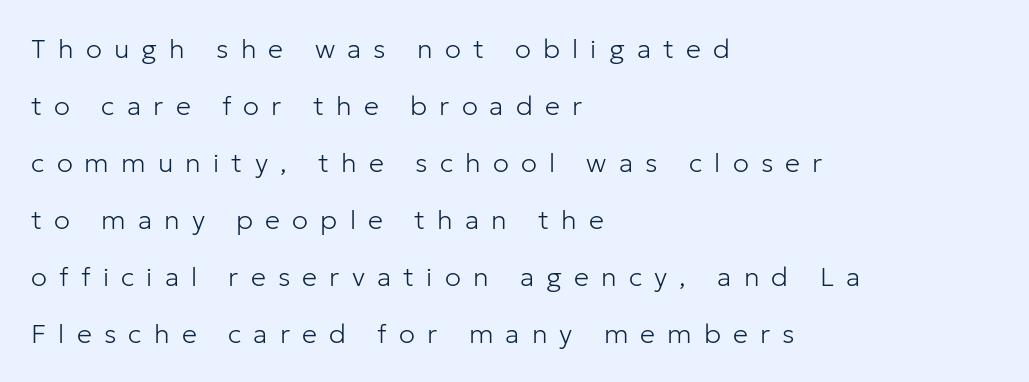
The gaps between neighbouring characters are conspicuously large. Is the type heavy? It reads as light-to-regular instead. The setting favours the left margin, as ordinary paragraphs usually do. Designer's note — italics off, roman on.
